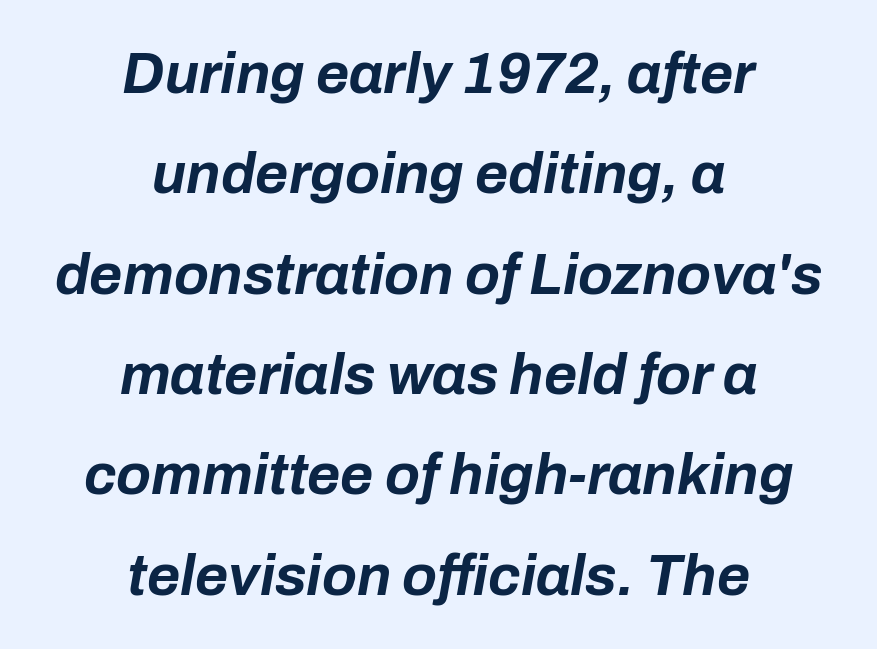
The image shows 57 px bold type, italic (leaning right); set centered, line spacing 1.76x, normal letter spacing, not underlined; low stroke contrast and a medium x-height.
